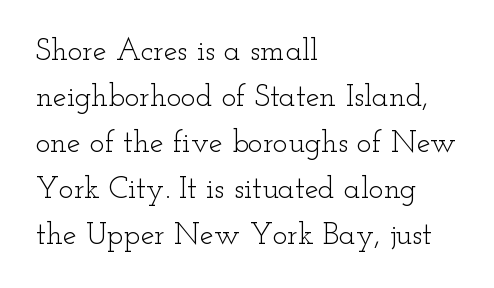
No extra ink here — the face is not bold. Line starts are locked; line ends wander. How are the letters spaced? Ordinarily, with no added tracking. The lettering stays uniformly vertical, giving the passage a roman look. Is this a fixed-width face? No — the glyphs have proportional, varying widths.
